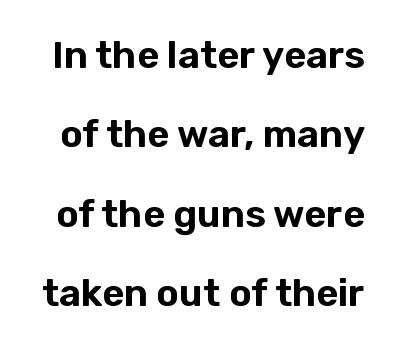
The image shows 38 px sans-serif type, upright; set loose line spacing (2.09x), normal letter spacing, not underlined; low stroke contrast and a medium x-height.
